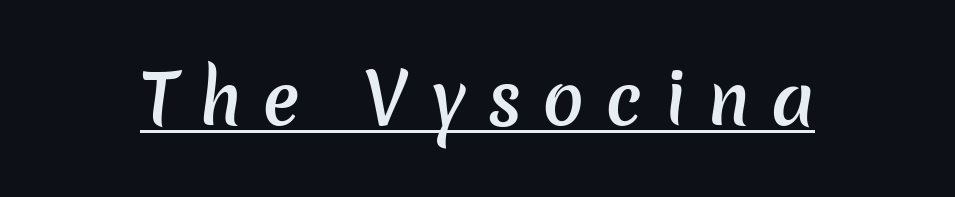
Q: Is the text bold? A: Semi-bold.
Q: Is the typeface a serif or a sans-serif typeface? A: Sans-serif.
Q: Is the text underlined? A: Yes.
Q: Is the spacing between letters normal or unusually wide? A: Unusually wide.
Q: Width (condensed, normal, or wide)? A: Normal.
Q: Stroke contrast? A: Low.
Q: x-height? A: Medium.
Q: Monospaced? A: No.
